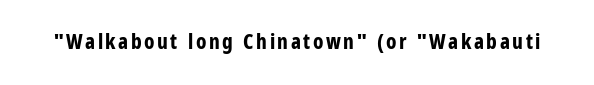
Pretty heavy lettering here — definitely bold. The passage shown is not underscored anywhere. Do the letters lean? They stand straight.
